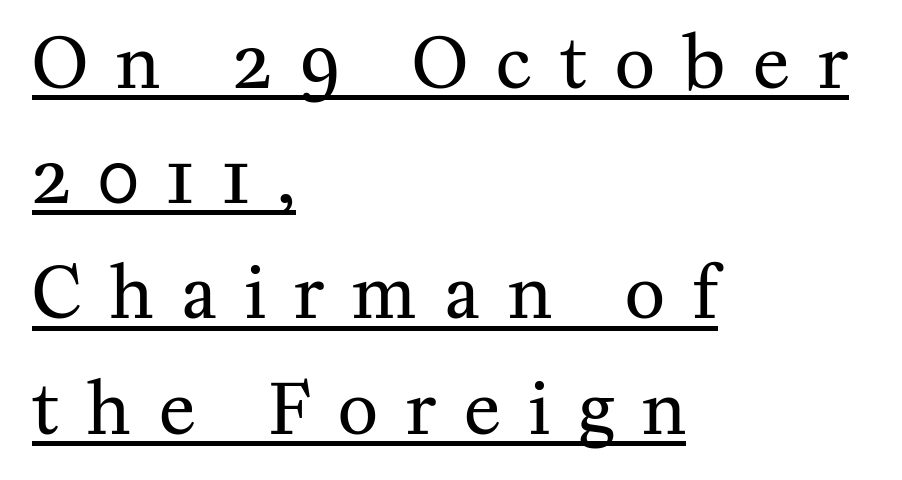
The image shows 69 px regular-weight serif type, upright; set left-aligned, normal line spacing (1.67x), unusually wide letter spacing (+0.41 em), underlined; medium stroke contrast and a medium x-height.
